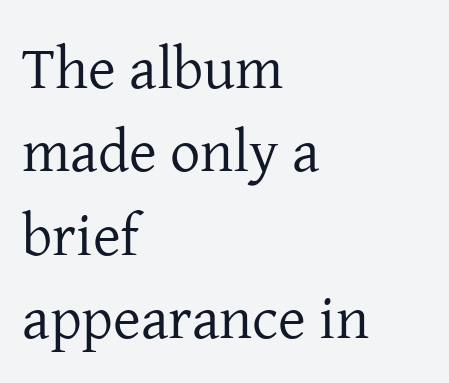
The image shows 60 px regular-weight serif type, upright; set left-aligned, normal line spacing (1.39x), normal letter spacing, not underlined; low stroke contrast and a medium x-height.
